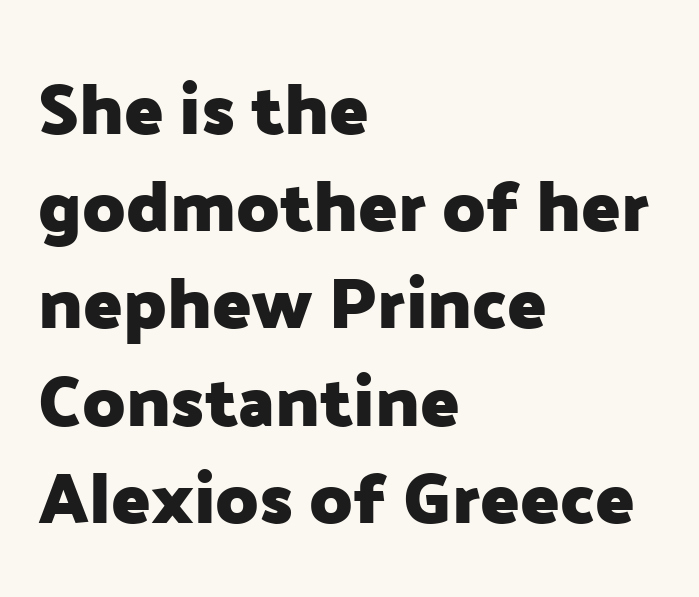
Q: Is the text bold? A: Yes.
Q: Is the text italic (slanted)? A: No, it is upright.
Q: Is the typeface a serif or a sans-serif typeface? A: Sans-serif.
Q: Is the text underlined? A: No.
Q: How is the paragraph aligned? A: Left-aligned.
Q: Is the spacing between letters normal or unusually wide? A: Normal.
Q: Is the spacing between lines tight, normal or loose? A: Normal.
Q: Width (condensed, normal, or wide)? A: Normal.
Q: Stroke contrast? A: Low.
Q: x-height? A: Medium.
Q: Monospaced? A: No.
